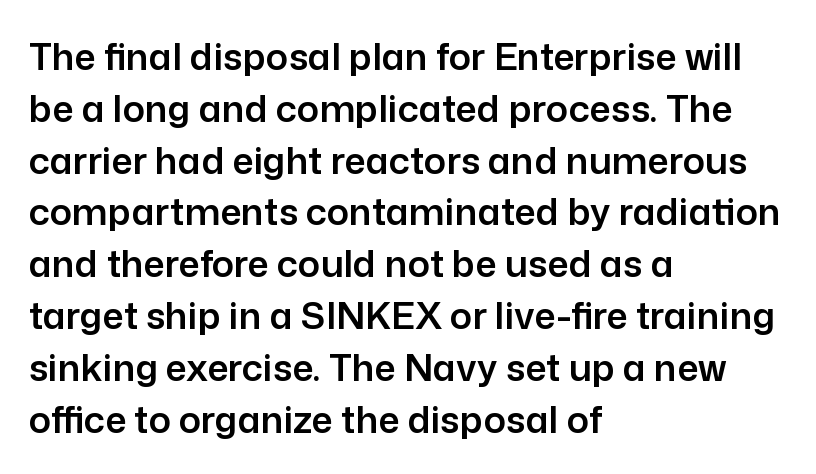
Stroke terminals: plain, sans-serif. Has an underline been added? It has not. Casual observation: everything's shoved over to the left. Each letter keeps its own natural width here, so spacing adapts to shape. Letter spacing: default.
